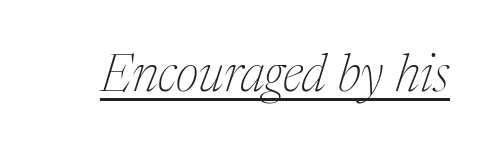
The image shows 51 px thin serif type, italic (leaning right); set normal letter spacing, underlined; medium stroke contrast and a medium x-height.
